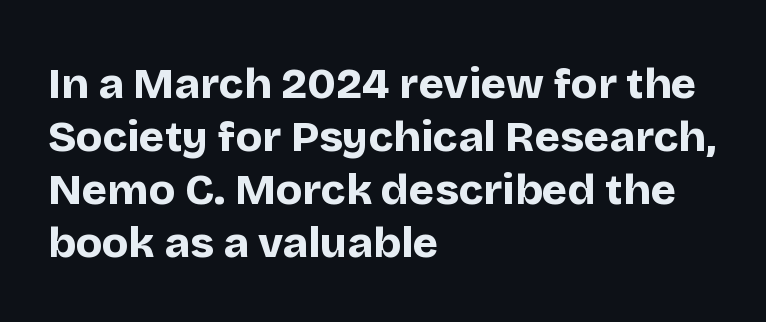
Q: Is the text bold? A: Yes.
Q: Is the text italic (slanted)? A: No, it is upright.
Q: Is the typeface a serif or a sans-serif typeface? A: Sans-serif.
Q: Is the text underlined? A: No.
Q: How is the paragraph aligned? A: Left-aligned.
Q: Is the spacing between letters normal or unusually wide? A: Normal.
Q: Width (condensed, normal, or wide)? A: Normal.
Q: Stroke contrast? A: Low.
Q: x-height? A: Large.
Q: Monospaced? A: No.
